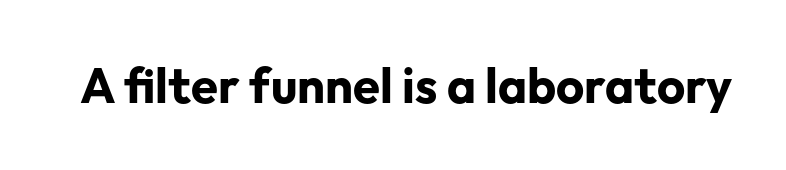
Q: Is the text bold? A: Yes.
Q: Is the text italic (slanted)? A: No, it is upright.
Q: Is the typeface a serif or a sans-serif typeface? A: Sans-serif.
Q: Is the text underlined? A: No.
Q: Is the spacing between letters normal or unusually wide? A: Normal.
Q: Width (condensed, normal, or wide)? A: Normal.
Q: Stroke contrast? A: Low.
Q: x-height? A: Medium.
Q: Monospaced? A: No.
